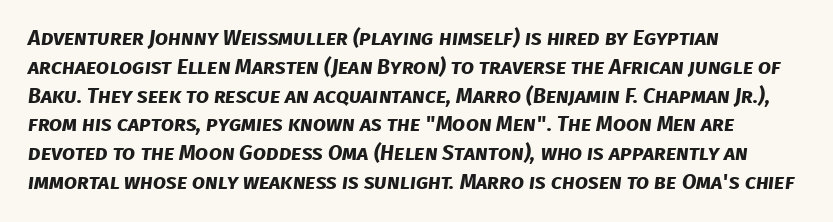
{"bold": "yes", "underline": "no", "align": "left", "line_spacing": "normal", "line_spacing_ratio": 1.37, "letter_spacing": "normal", "letter_spacing_em": 0.0, "glyph_px": 21}
